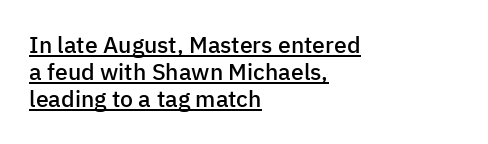
In designer terms, the underline attribute is active on this setting. Short note: letters normally spaced. The lettering stays uniformly vertical, giving the passage a roman look. Bold? Not quite — semibold, heavier than regular but stopping short. The compositor pushed each line to the left boundary.
